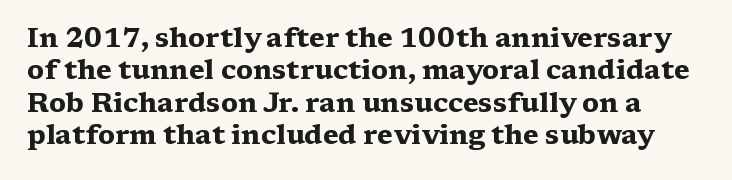
Q: Is the text bold? A: Yes.
Q: Is the text italic (slanted)? A: No, it is upright.
Q: Is the text underlined? A: No.
Q: Is the spacing between letters normal or unusually wide? A: Normal.
